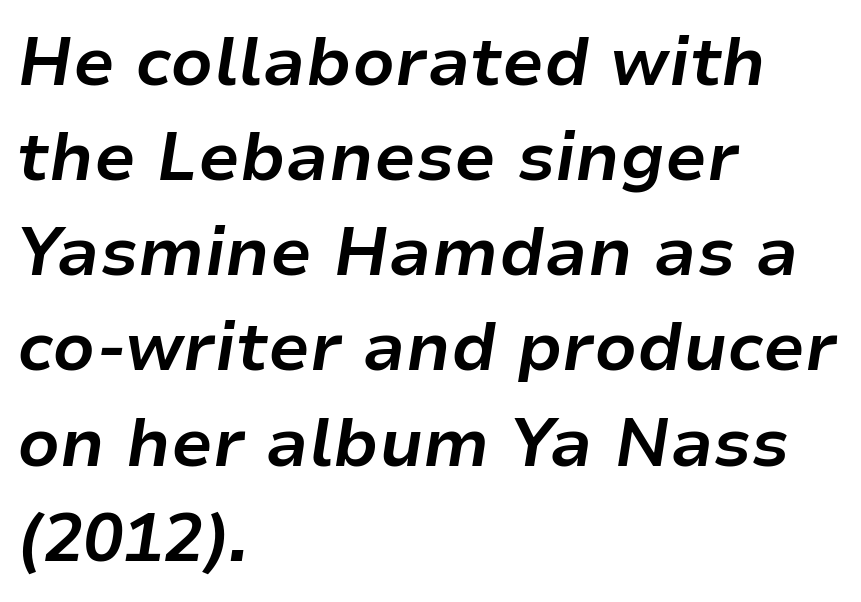
An italicized treatment has been applied to the whole sample. Honestly, the row spacing looks completely unremarkable. Caption: multi-line text, flush left, ragged right. Is the letter spacing exaggerated? No — it looks like the ordinary default.
